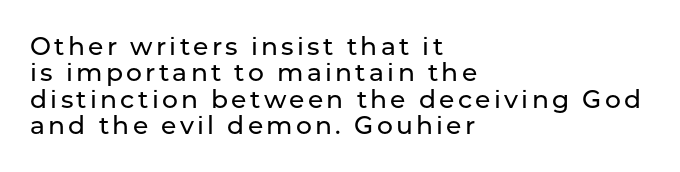
Q: Is the text italic (slanted)? A: No, it is upright.
Q: Is the text underlined? A: No.
Q: How is the paragraph aligned? A: Left-aligned.
Q: Is the spacing between lines tight, normal or loose? A: Tight.
